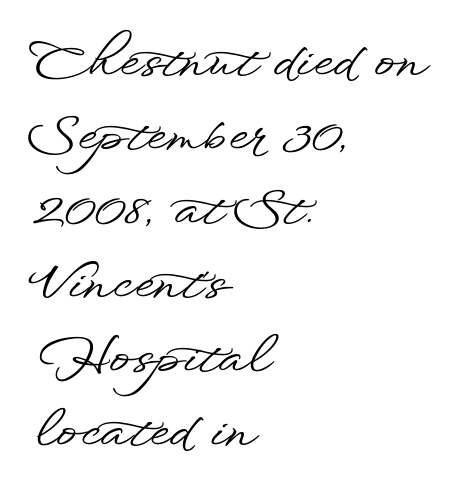
Q: Is the text italic (slanted)? A: Yes.
Q: Is the typeface a serif or a sans-serif typeface? A: Sans-serif.
Q: Is the text underlined? A: No.
Q: How is the paragraph aligned? A: Left-aligned.
Q: Is the spacing between letters normal or unusually wide? A: Normal.
Q: Is the spacing between lines tight, normal or loose? A: Normal.
Q: Width (condensed, normal, or wide)? A: Wide.
Q: Stroke contrast? A: Low.
Q: x-height? A: Small.
Q: Monospaced? A: No.
